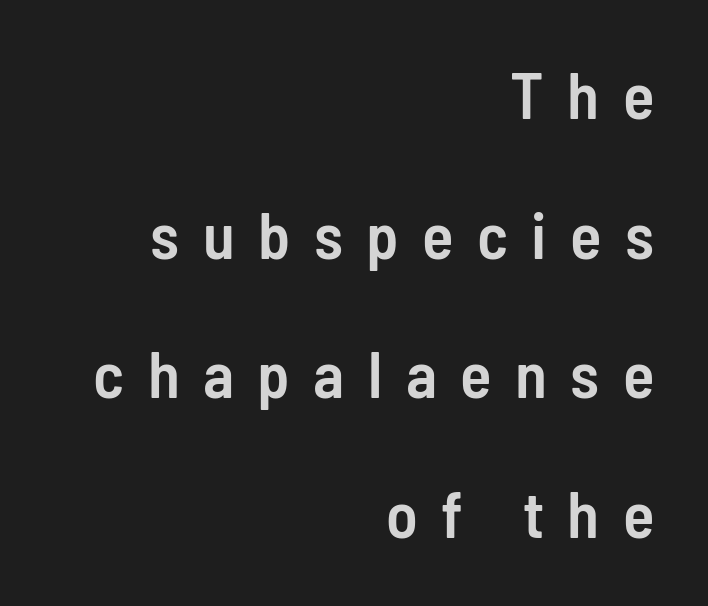
The rendering anchors every line to the right-hand side. I'd call this a sans setting — the letters go barefoot. There is plenty of visible air inserted between adjacent glyphs. Unmarked baselines from the first word to the last.
